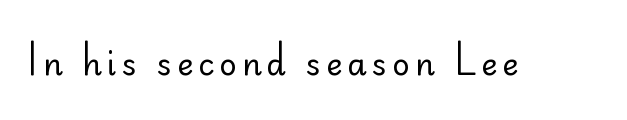
Decoration check: the copy has no underline. Examine the stroke ends and you'll find no serifs. Is there any slant? The stems are plumb. Proportional: the letters do not fall into vertical columns. The face looks like a standard text weight, possibly lighter.
